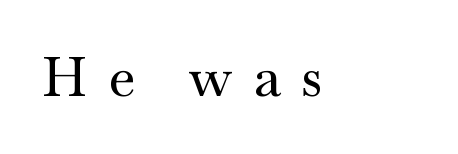
Q: Is the text italic (slanted)? A: No, it is upright.
Q: Is the typeface a serif or a sans-serif typeface? A: Serif.
Q: Is the text underlined? A: No.
Q: Is the spacing between letters normal or unusually wide? A: Unusually wide.
Q: Width (condensed, normal, or wide)? A: Wide.
Q: Stroke contrast? A: Medium.
Q: x-height? A: Small.
Q: Monospaced? A: No.
